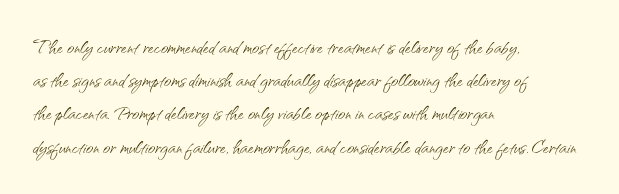
{"bold": "no", "underline": "no", "align": "left", "line_spacing": "normal", "line_spacing_ratio": 1.33, "letter_spacing": "normal", "letter_spacing_em": 0.0, "glyph_px": 25}
